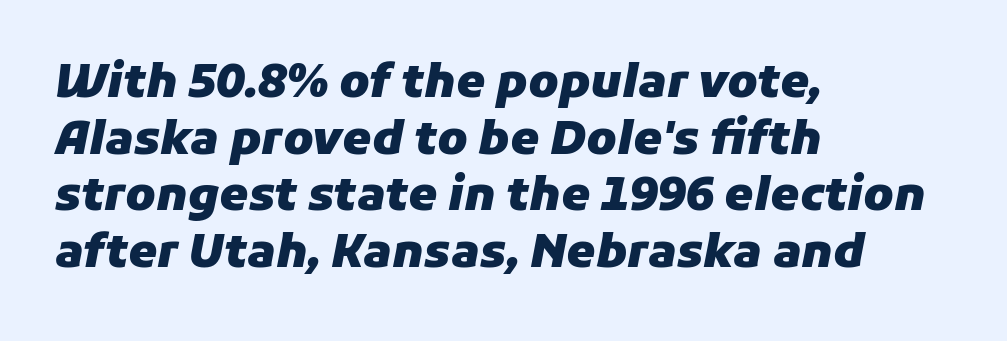
Q: Is the text bold? A: Yes.
Q: Is the text italic (slanted)? A: Yes, it leans right by about 11 degrees.
Q: Is the text underlined? A: No.
Q: How is the paragraph aligned? A: Left-aligned.
Q: Is the spacing between letters normal or unusually wide? A: Normal.
Q: Width (condensed, normal, or wide)? A: Normal.
Q: Stroke contrast? A: Low.
Q: x-height? A: Medium.
Q: Monospaced? A: No.
